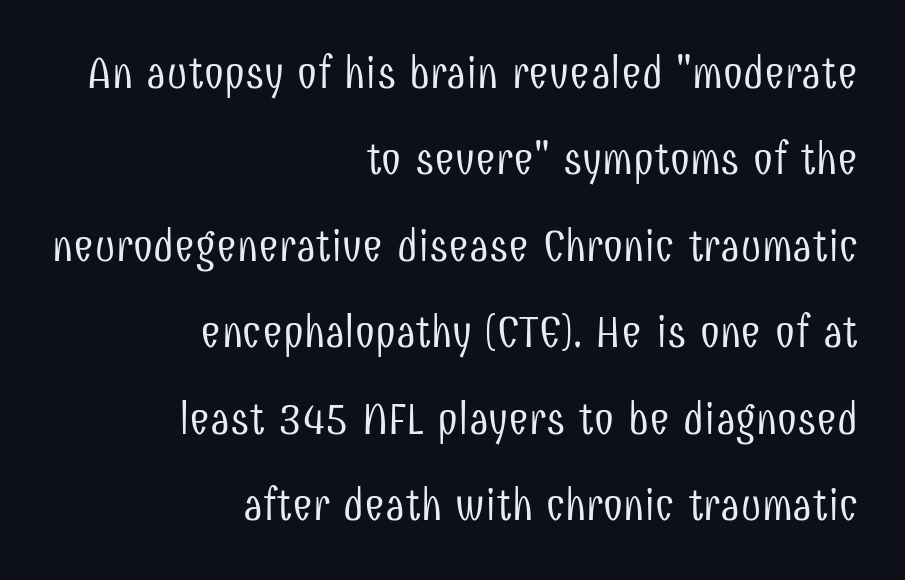
Q: Is the text bold? A: No.
Q: Is the text italic (slanted)? A: No, it is upright.
Q: Is the typeface a serif or a sans-serif typeface? A: Sans-serif.
Q: Is the text underlined? A: No.
Q: How is the paragraph aligned? A: Right-aligned.
Q: Is the spacing between letters normal or unusually wide? A: Normal.
Q: Is the spacing between lines tight, normal or loose? A: Loose.
Q: Width (condensed, normal, or wide)? A: Condensed.
Q: Stroke contrast? A: Low.
Q: x-height? A: Medium.
Q: Monospaced? A: No.
